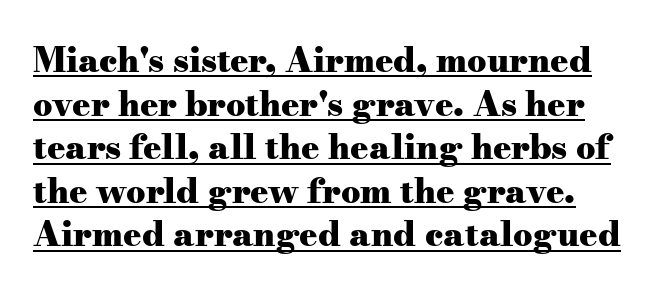
{"serif": "yes", "italic": "no", "bold": "yes", "weight": "heavy", "width": "wide", "stroke_contrast": "medium", "x_height": "small", "monospaced": "no", "underline": "yes", "line_spacing": "normal", "line_spacing_ratio": 1.28, "letter_spacing": "normal", "letter_spacing_em": 0.0, "glyph_px": 34}
